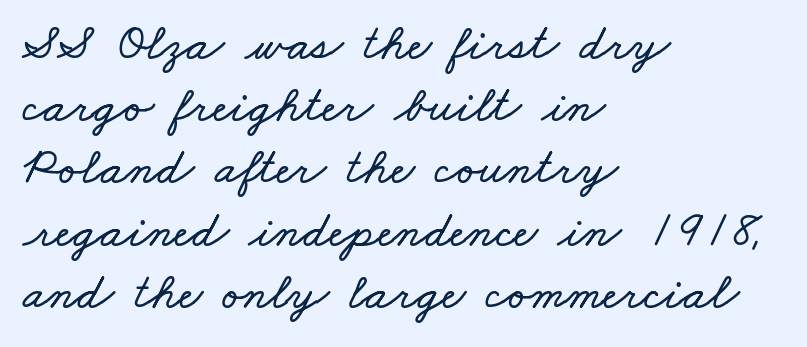
The image shows 51 px wide type; set left-aligned, line spacing 1.22x, normal letter spacing, not underlined; low stroke contrast and a small x-height.
